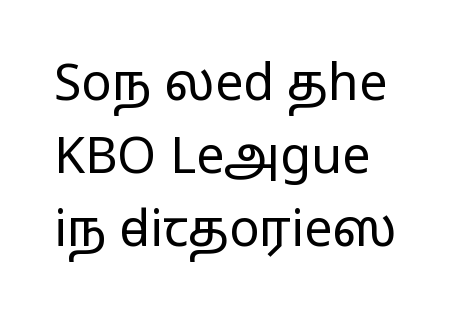
{"serif": "no", "italic": "no", "bold": "no", "weight": "regular", "width": "wide", "stroke_contrast": "low", "x_height": "medium", "monospaced": "no", "underline": "no", "align": "left", "line_spacing": "normal", "line_spacing_ratio": 1.46, "letter_spacing": "normal", "letter_spacing_em": 0.0, "glyph_px": 50}
